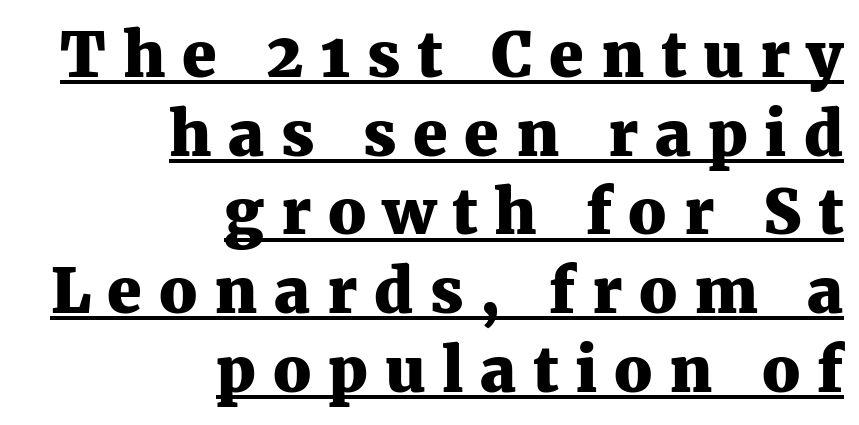
The axis of the letterforms is exactly vertical. Typeset ragged left — the right edge is the straight one. A typesetter would label this face a serif. The letters advance in unequal steps, a hallmark of proportional type. This is underlined copy, the kind a proofreader might mark for attention.
